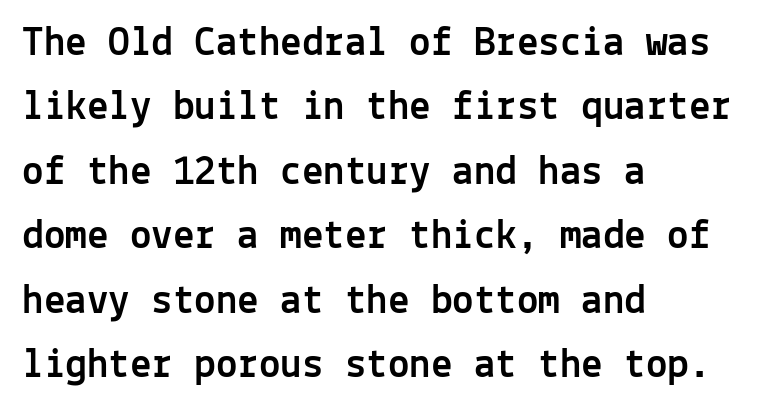
Each letter, wide or thin by design, is forced into the same width here. Casual observation: everything's shoved over to the left. Reading down the column, the eye jumps a familiar distance to each next line. The letterforms sit shoulder to shoulder at normal distance. Nope, not italic — everything's standing straight. Each row of text sits above clean, open space.
